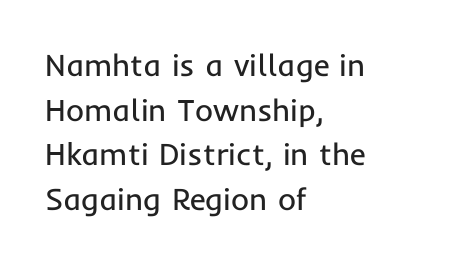
Nobody drew a line under any word here. The face used here is a sans, in the tradition of grotesques and geometrics. Notice how the stems are strictly vertical — no italics here. No extra tracking has been applied to these lines. Whoever set this chose a conventional vertical rhythm.
